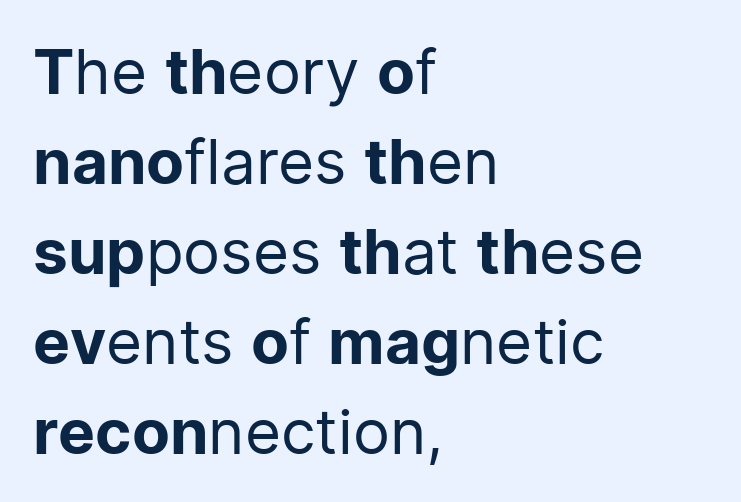
The image shows 62 px regular-weight sans-serif type, upright; set left-aligned, normal line spacing (1.45x), normal letter spacing, not underlined; low stroke contrast and a medium x-height.
